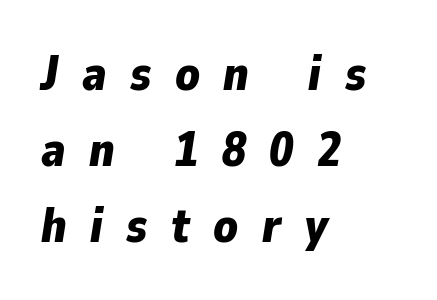
{"italic": "yes", "lean": "right", "slant_degrees": 9, "bold": "yes", "weight": "bold", "width": "normal", "stroke_contrast": "low", "x_height": "medium", "monospaced": "no", "underline": "no", "align": "left", "line_spacing": "normal", "line_spacing_ratio": 1.58, "letter_spacing": "wide", "letter_spacing_em": 0.49, "glyph_px": 48}
